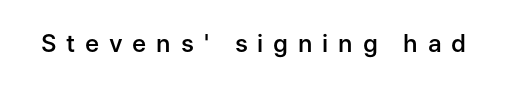
{"italic": "no", "bold": "semi", "underline": "no", "letter_spacing": "wide", "letter_spacing_em": 0.41, "glyph_px": 24}
